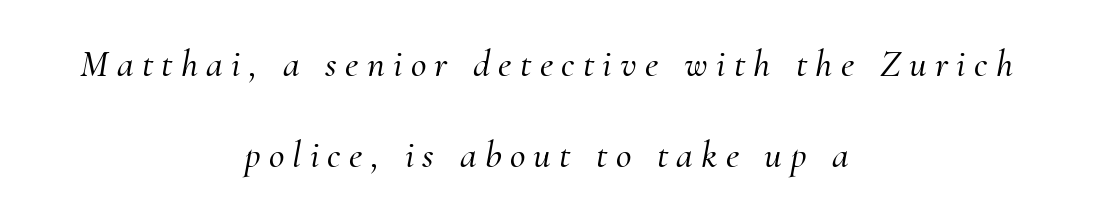
Q: Is the text italic (slanted)? A: Yes, it leans right by about 10 degrees.
Q: Is the typeface a serif or a sans-serif typeface? A: Serif.
Q: Is the text underlined? A: No.
Q: How is the paragraph aligned? A: Centered.
Q: Is the spacing between letters normal or unusually wide? A: Unusually wide.
Q: Is the spacing between lines tight, normal or loose? A: Loose.
Q: Width (condensed, normal, or wide)? A: Normal.
Q: Stroke contrast? A: Medium.
Q: x-height? A: Small.
Q: Monospaced? A: No.
